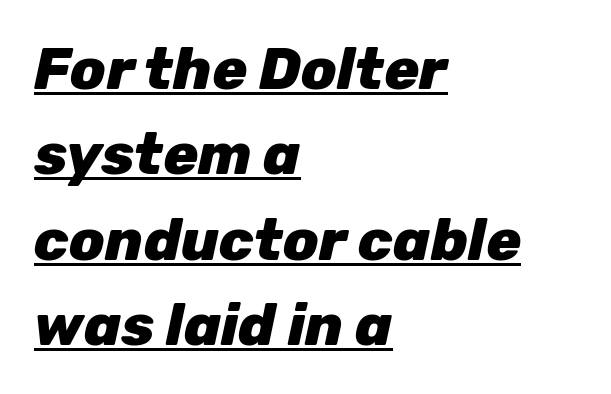
{"italic": "yes", "lean": "right", "slant_degrees": 12, "bold": "yes", "weight": "heavy", "width": "normal", "stroke_contrast": "low", "x_height": "medium", "monospaced": "no", "underline": "yes", "align": "left", "line_spacing": "normal", "line_spacing_ratio": 1.47, "letter_spacing": "normal", "letter_spacing_em": 0.0, "glyph_px": 58}
